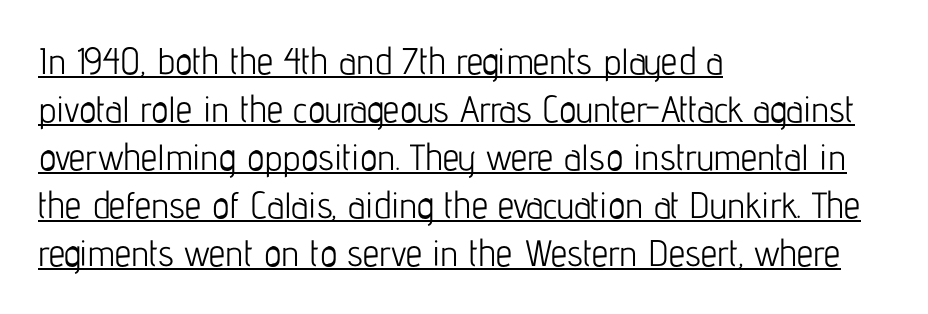
Q: Is the text bold? A: No.
Q: Is the text italic (slanted)? A: No, it is upright.
Q: Is the typeface a serif or a sans-serif typeface? A: Sans-serif.
Q: Is the text underlined? A: Yes.
Q: How is the paragraph aligned? A: Left-aligned.
Q: Is the spacing between letters normal or unusually wide? A: Normal.
Q: Is the spacing between lines tight, normal or loose? A: Normal.
Q: Width (condensed, normal, or wide)? A: Condensed.
Q: Stroke contrast? A: Low.
Q: x-height? A: Medium.
Q: Monospaced? A: No.
